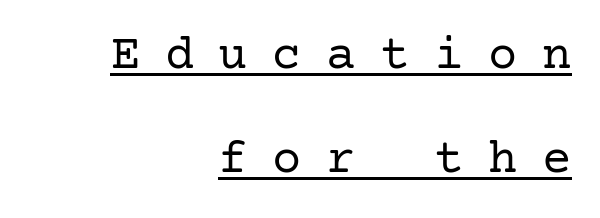
Q: Is the text bold? A: No.
Q: Is the text italic (slanted)? A: No, it is upright.
Q: Is the typeface a serif or a sans-serif typeface? A: Serif.
Q: Is the text underlined? A: Yes.
Q: How is the paragraph aligned? A: Right-aligned.
Q: Is the spacing between letters normal or unusually wide? A: Unusually wide.
Q: Is the spacing between lines tight, normal or loose? A: Loose.
Q: Width (condensed, normal, or wide)? A: Normal.
Q: Stroke contrast? A: Low.
Q: x-height? A: Medium.
